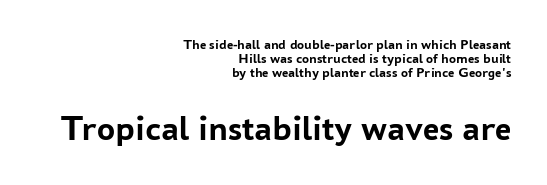
These lines are rendered in a variable-pitch font. A sans-serif font was chosen for this passage. Cramped leading. The foot of each line stays bare and open. How heavy is the stroke? Heavy — this is a bold.
